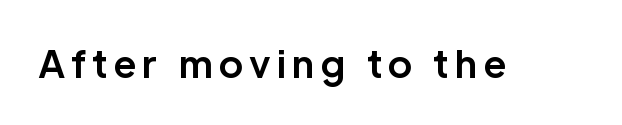
{"serif": "no", "italic": "no", "bold": "yes", "weight": "bold", "width": "normal", "stroke_contrast": "low", "x_height": "medium", "monospaced": "no", "underline": "no", "glyph_px": 37}
